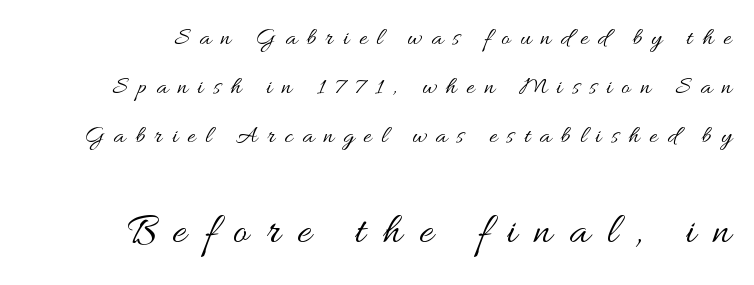
Is this a fixed-width face? No — the glyphs have proportional, varying widths. Someone cranked the tracking dial way up on this one. Any mark beneath the type? The region is blank. Which of the two is more prominent by size? The second, at the bottom.
